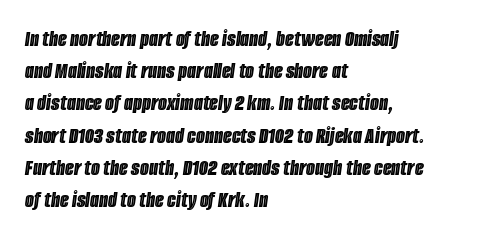
Quick note: underline off. Rendered with sloped, italic letterforms. Compared with a centered layout, this one pins lines to the left instead. Tracking value appears to be zero — textbook default spacing. Compared with typical paragraphs, the rows here are spaced about the same.
